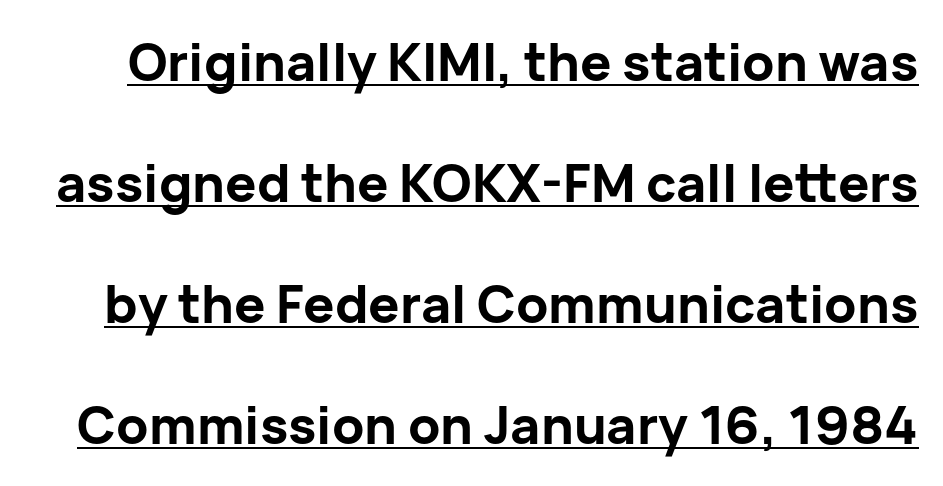
The image shows 52 px bold sans-serif type, upright; set loose line spacing (2.33x), normal letter spacing, underlined; low stroke contrast and a medium x-height.
